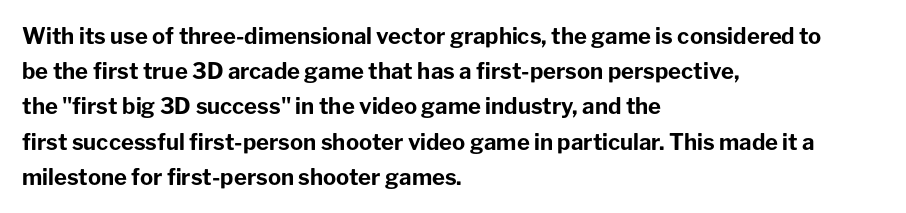
The image shows 22 px bold type, upright; set left-aligned, normal line spacing (1.6x), normal letter spacing, not underlined.
